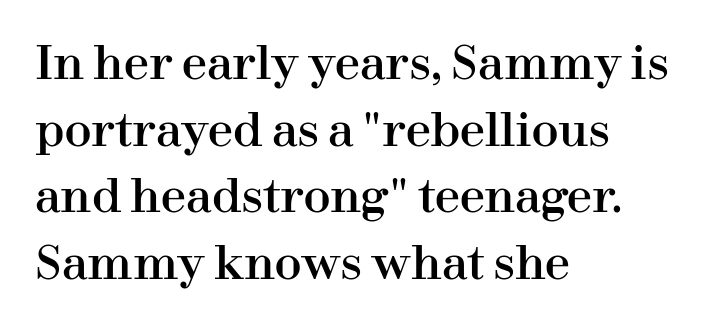
The image shows 45 px serif type, upright; set left-aligned, normal line spacing (1.48x), normal letter spacing, not underlined; high stroke contrast and a medium x-height.
